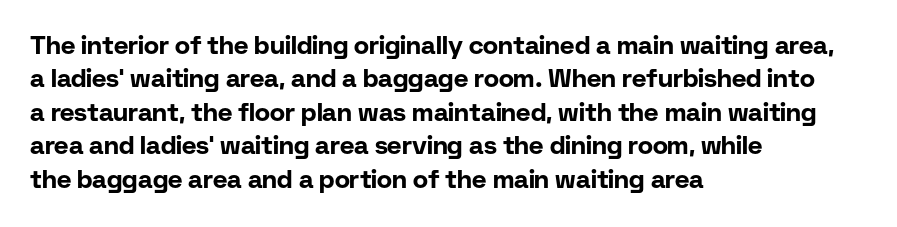
Notice how the passage keeps a crisp vertical edge on the left only. Ordinary non-slanted type is in use. This sample uses plain, unmodified letter spacing. Strong, thick strokes mark this as bold type. Normally led — the rows are evenly, conventionally spaced.
